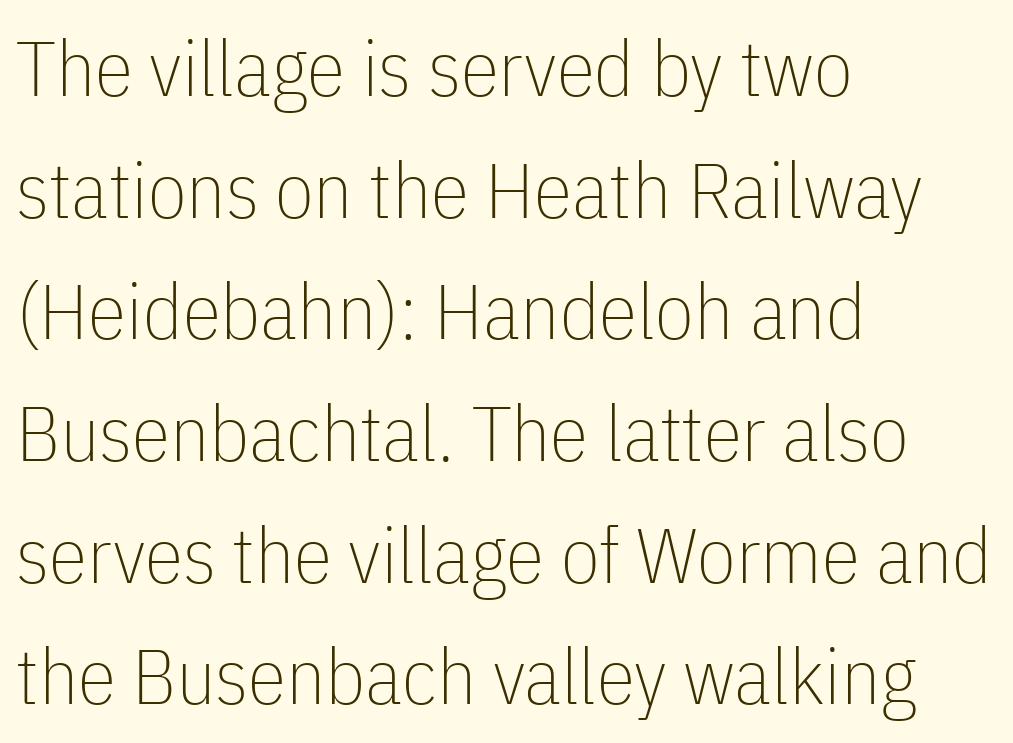
The image shows 78 px thin, condensed sans-serif type, upright; set left-aligned, normal line spacing (1.56x), normal letter spacing, not underlined; low stroke contrast and a medium x-height.
